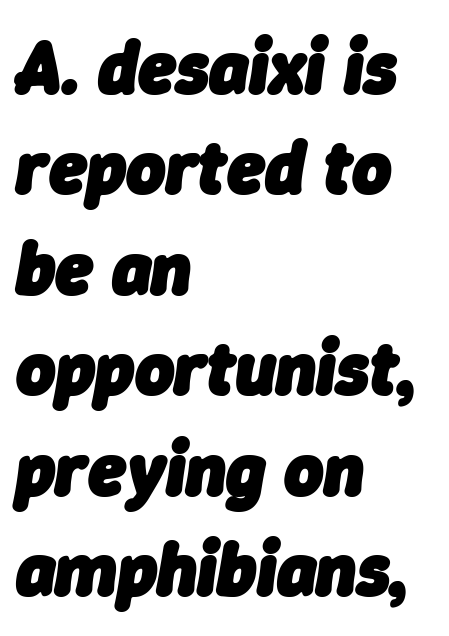
The image shows 75 px heavy type, italic (leaning right); set left-aligned, normal line spacing (1.34x), normal letter spacing, not underlined; low stroke contrast and a medium x-height.
